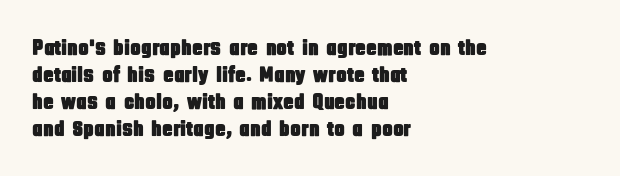
The horizontal fit of the characters is conventional and even. The typesetter chose a ragged-right arrangement here. Upright lettering throughout. The specimen omits any rule beneath the text block's lines.
